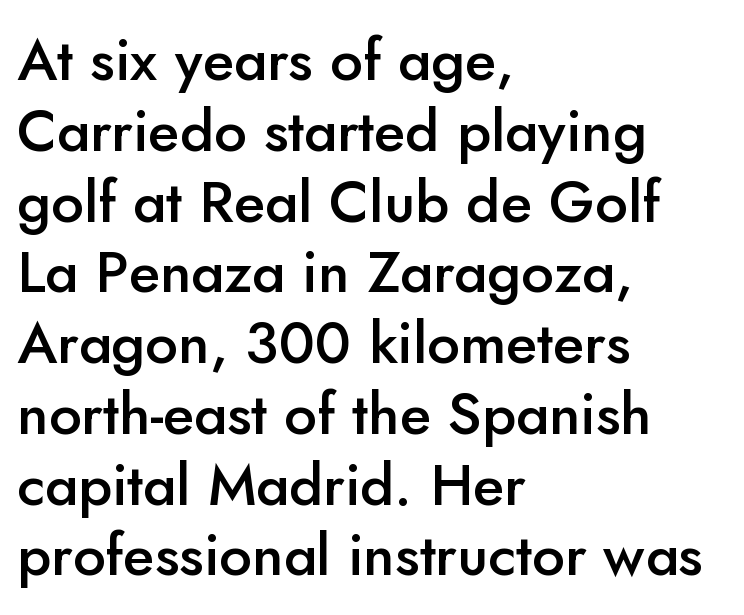
The image shows 58 px semibold sans-serif type, upright; set left-aligned, line spacing 1.22x, normal letter spacing, not underlined; low stroke contrast and a small x-height.
